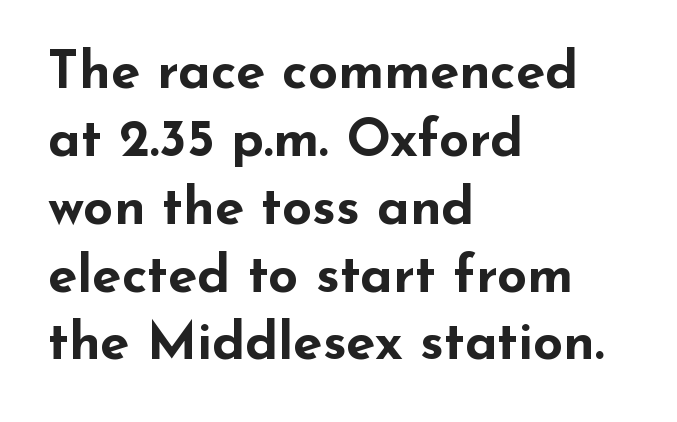
The foot of each line stays bare and open. Typeset ragged right — the left edge is the straight one. Look at the tracking — it's just the regular setting, nothing added. The text was rendered using a sans face with plain stroke endings. Do the characters align in a grid? No, the font is proportional.
